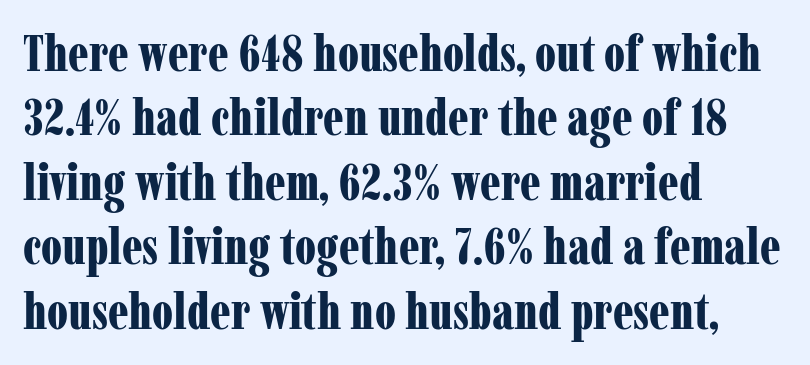
The image shows 50 px bold, condensed serif type, upright; set left-aligned, normal line spacing (1.29x), normal letter spacing, not underlined; low stroke contrast and a medium x-height.
